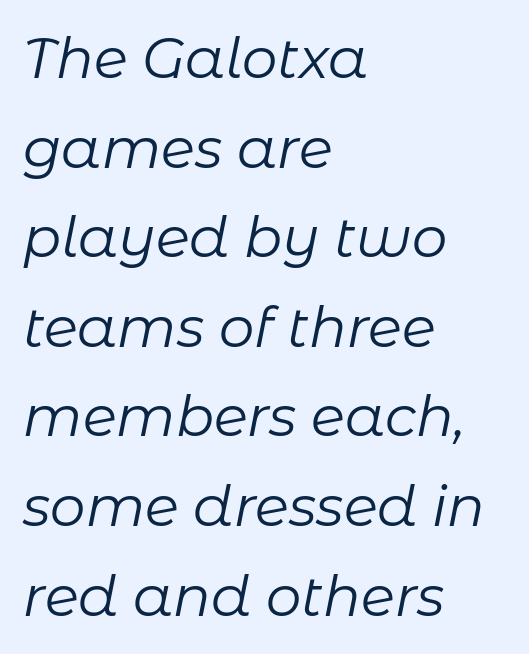
{"italic": "yes", "lean": "right", "slant_degrees": 11, "bold": "no", "weight": "regular", "width": "normal", "stroke_contrast": "low", "x_height": "medium", "monospaced": "no", "underline": "no", "align": "left", "line_spacing": "normal", "line_spacing_ratio": 1.6, "letter_spacing": "normal", "letter_spacing_em": 0.0, "glyph_px": 56}
